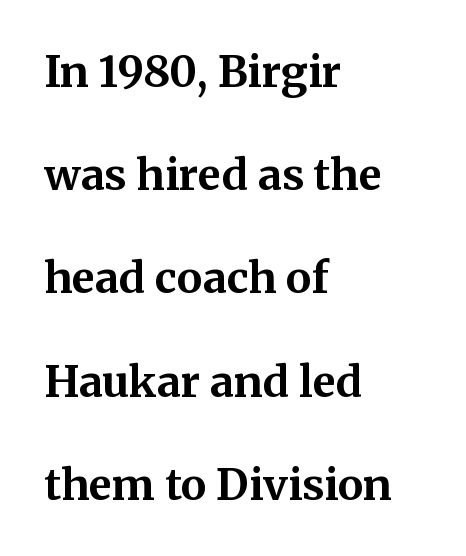
These lines are rendered in a variable-pitch font. You could call the tracking neutral — neither tight nor loose. Every row of glyphs begins at an identical x-position on the left. Honestly, the rows look like they've been pulled way apart. Unlike italic type, these characters show no tilt at all.
